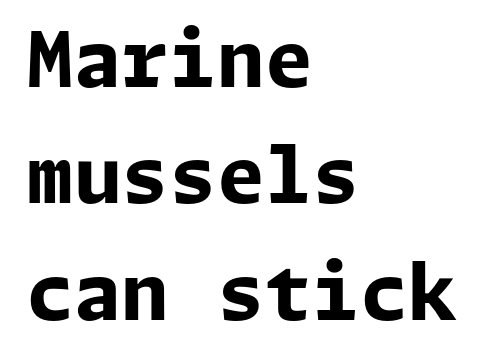
Caption: standard tracking, unaltered. Layout note: lines flush left. Strokes here are thick enough to call this a true bold. The space beneath each line is pristine and unruled. Examine the stroke ends and you'll find no serifs. Characters remain perfectly vertical along every line.
